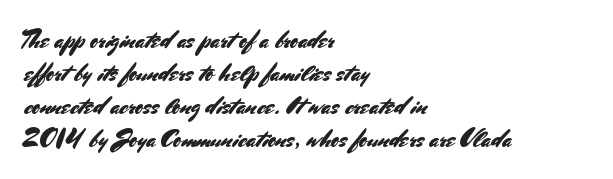
{"underline": "no", "align": "left", "line_spacing": "normal", "line_spacing_ratio": 1.37, "letter_spacing": "normal", "letter_spacing_em": 0.0, "glyph_px": 24}
